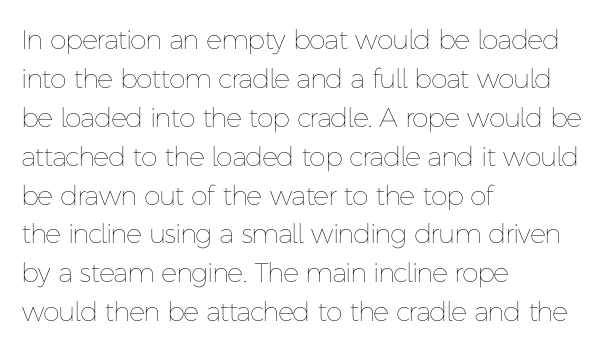
{"italic": "no", "bold": "no", "underline": "no", "align": "left", "line_spacing": "normal", "line_spacing_ratio": 1.44, "letter_spacing": "normal", "letter_spacing_em": 0.0, "glyph_px": 27}
